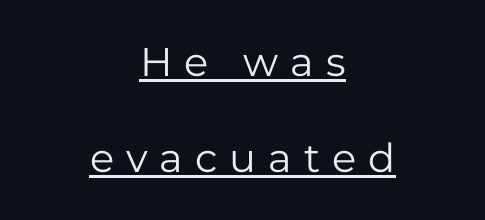
The image shows 40 px regular-weight sans-serif type, upright; set centered, loose line spacing (2.4x), unusually wide letter spacing (+0.3 em), underlined; low stroke contrast and a medium x-height.
